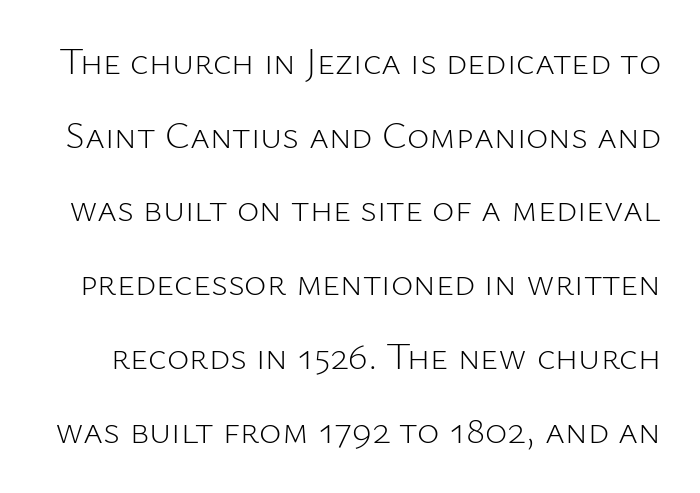
Q: Is the text bold? A: No.
Q: Is the text italic (slanted)? A: No, it is upright.
Q: Is the typeface a serif or a sans-serif typeface? A: Sans-serif.
Q: Is the text underlined? A: No.
Q: Is the spacing between letters normal or unusually wide? A: Normal.
Q: Is the spacing between lines tight, normal or loose? A: Loose.
Q: Width (condensed, normal, or wide)? A: Normal.
Q: Stroke contrast? A: Low.
Q: x-height? A: Medium.
Q: Monospaced? A: No.
